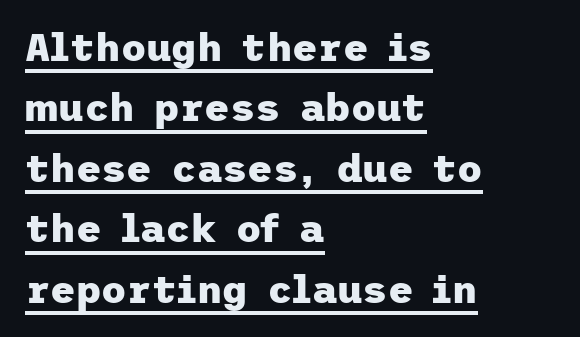
The image shows 39 px heavy sans-serif type, upright; set left-aligned, normal line spacing (1.55x), normal letter spacing, underlined; low stroke contrast and a medium x-height.
